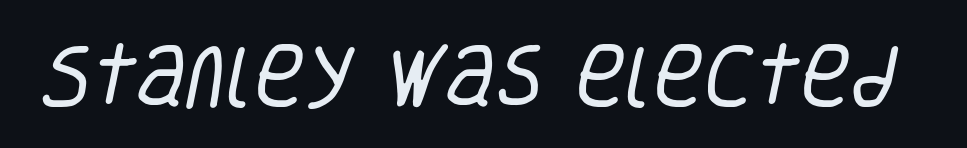
Just letters on the line, the space beneath them empty. The type family on display is of the sans-serif kind. Here the designer chose a conventional face with non-uniform glyph widths. How are the letters spaced? Ordinarily, with no added tracking. Is the stroke heavy? The answer is a plain regular-or-lighter.
